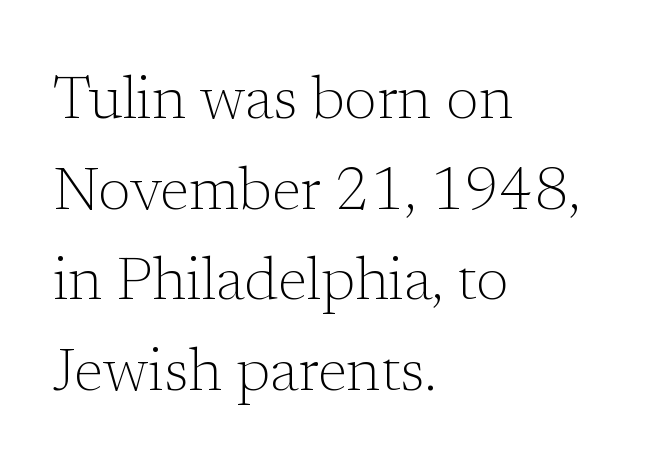
{"serif": "yes", "italic": "no", "bold": "no", "weight": "light", "width": "normal", "stroke_contrast": "low", "x_height": "medium", "monospaced": "no", "underline": "no", "align": "left", "line_spacing": "normal", "line_spacing_ratio": 1.51, "letter_spacing": "normal", "letter_spacing_em": 0.0, "glyph_px": 60}
